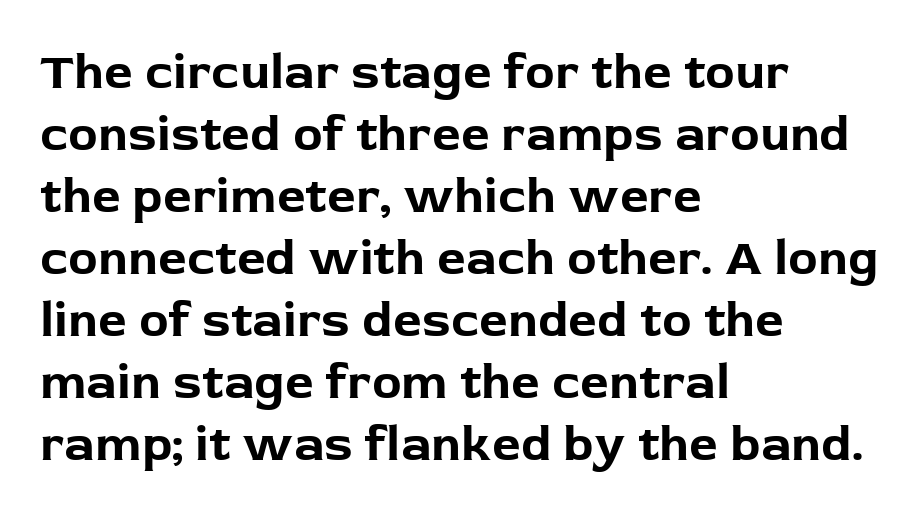
Typographic density is high because the face is bold. A clean baseline with only descenders dipping below it. The text was rendered using a sans face with plain stroke endings. Standard letterfit; no display-style spreading of the glyphs. The face used here is proportionally spaced, like ordinary book or web type.
